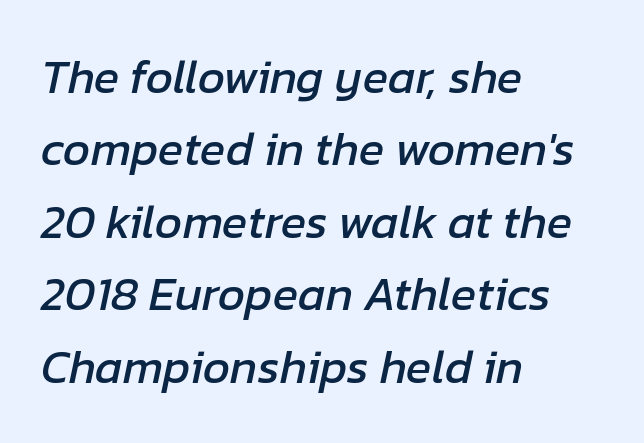
{"italic": "yes", "lean": "right", "slant_degrees": 12, "width": "normal", "stroke_contrast": "low", "x_height": "medium", "monospaced": "no", "underline": "no", "align": "left", "line_spacing": "normal", "line_spacing_ratio": 1.54, "letter_spacing": "normal", "letter_spacing_em": 0.0, "glyph_px": 47}
